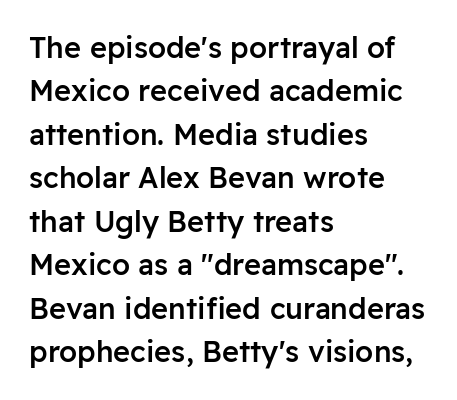
Q: Is the text bold? A: Semi-bold.
Q: Is the text italic (slanted)? A: No, it is upright.
Q: Is the typeface a serif or a sans-serif typeface? A: Sans-serif.
Q: Is the text underlined? A: No.
Q: How is the paragraph aligned? A: Left-aligned.
Q: Is the spacing between letters normal or unusually wide? A: Normal.
Q: Is the spacing between lines tight, normal or loose? A: Normal.
Q: Width (condensed, normal, or wide)? A: Normal.
Q: Stroke contrast? A: Low.
Q: x-height? A: Medium.
Q: Monospaced? A: No.
